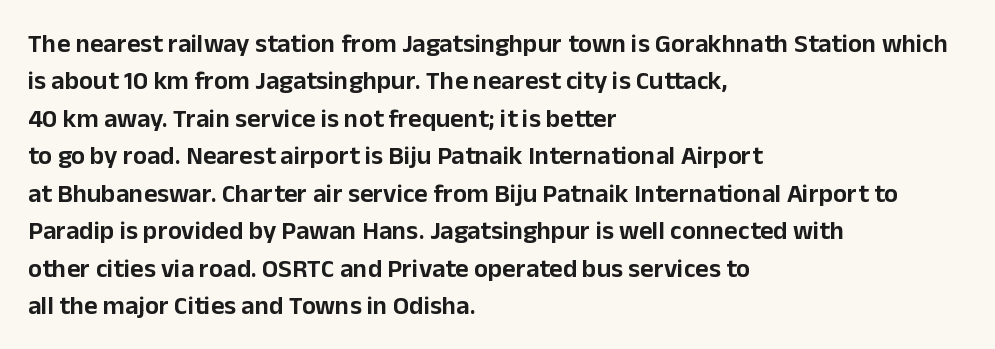
A typesetter would call this zero additional tracking. The string is rendered with underlining switched off. Reading down the block, your eye returns to a fixed left position each line. The lines sit at an ordinary, default distance from one another.
